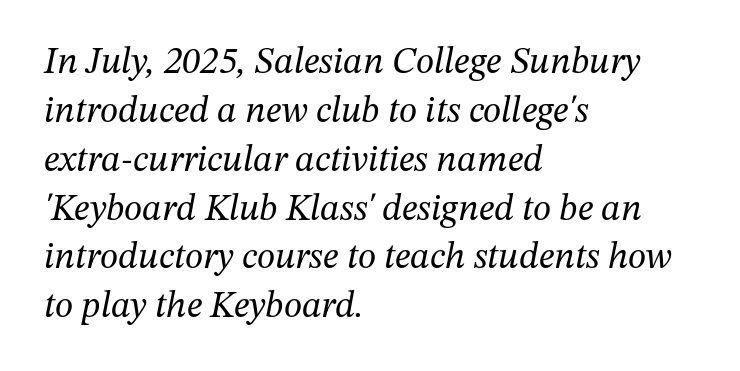
The image shows 37 px regular-weight serif type, italic (leaning right); set left-aligned, normal line spacing (1.32x), normal letter spacing, not underlined; medium stroke contrast and a medium x-height.
